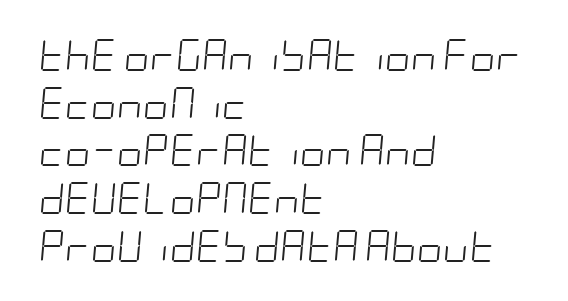
{"italic": "yes", "lean": "right", "slant_degrees": 5, "bold": "no", "weight": "light", "width": "condensed", "stroke_contrast": "low", "x_height": "large", "underline": "no", "align": "left", "line_spacing": "normal", "line_spacing_ratio": 1.49, "letter_spacing": "normal", "letter_spacing_em": 0.0, "glyph_px": 32}
